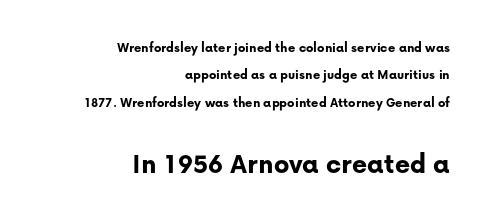
{"serif": "no", "italic": "no", "bold": "yes", "weight": "bold", "width": "normal", "stroke_contrast": "low", "x_height": "medium", "monospaced": "no", "underline": "no", "align": "right", "line_spacing": "loose", "line_spacing_ratio": 1.96, "letter_spacing": "normal", "letter_spacing_em": 0.0, "larger_block": "second", "size_ratio": 2.07, "glyph_px": 29}
